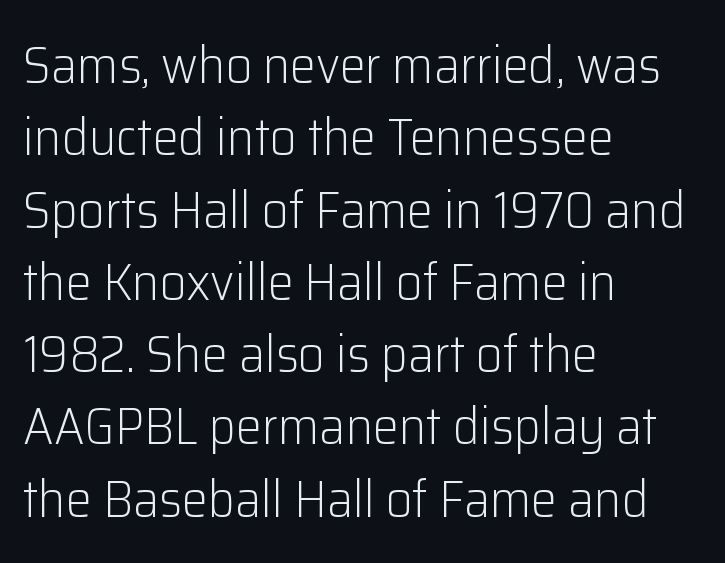
{"serif": "no", "italic": "no", "bold": "no", "weight": "light", "width": "normal", "stroke_contrast": "low", "x_height": "medium", "monospaced": "no", "underline": "no", "align": "left", "line_spacing": "normal", "line_spacing_ratio": 1.39, "letter_spacing": "normal", "letter_spacing_em": 0.0, "glyph_px": 52}
